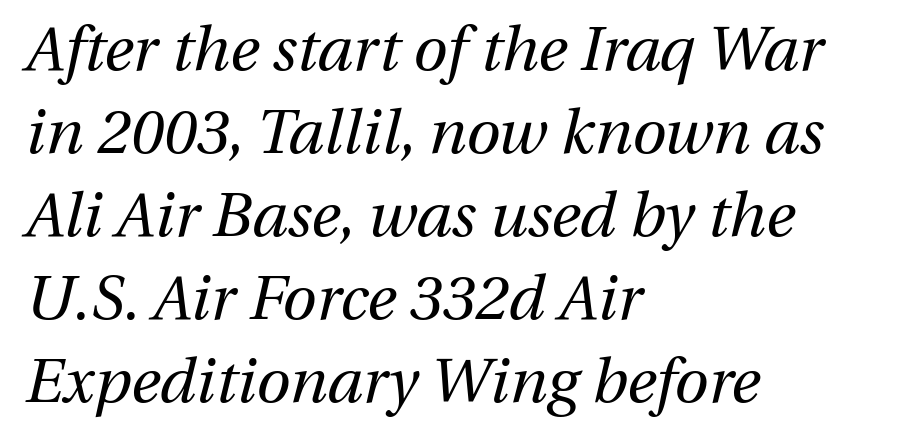
Q: Is the text bold? A: No.
Q: Is the text italic (slanted)? A: Yes, it leans right by about 13 degrees.
Q: Is the text underlined? A: No.
Q: How is the paragraph aligned? A: Left-aligned.
Q: Is the spacing between letters normal or unusually wide? A: Normal.
Q: Is the spacing between lines tight, normal or loose? A: Normal.
Q: Width (condensed, normal, or wide)? A: Normal.
Q: Stroke contrast? A: Medium.
Q: x-height? A: Medium.
Q: Monospaced? A: No.
